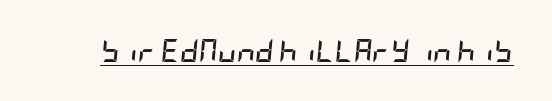
Q: Is the text bold? A: Yes.
Q: Is the text italic (slanted)? A: Yes, it leans right by about 5 degrees.
Q: Is the text underlined? A: Yes.
Q: Is the spacing between letters normal or unusually wide? A: Normal.
